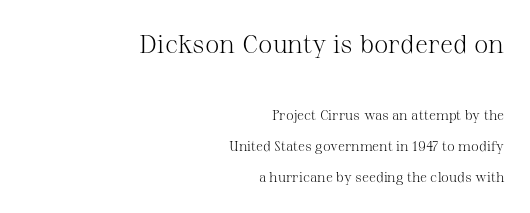
{"italic": "no", "bold": "no", "underline": "no", "align": "right", "line_spacing": "loose", "line_spacing_ratio": 2.22, "letter_spacing": "normal", "letter_spacing_em": 0.0, "larger_block": "first", "size_ratio": 1.86, "glyph_px": 26}
